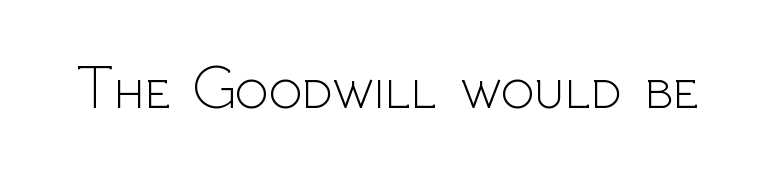
The baseline area is clear. Varying glyph widths throughout — classic text-font behaviour. Characters remain perfectly vertical along every line. Look at the tracking — it's just the regular setting, nothing added.
